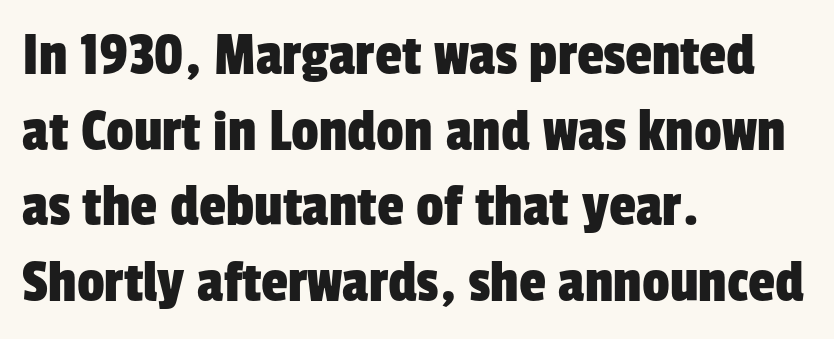
The passage shown is typeset with a sans-serif family. Students, note that the glyphs here touch the page at normal intervals. Underlining? Definitely not there. The rag falls on the right side of this text block. Note the varied advance widths — an 'i' is clearly narrower than an 'm'.
